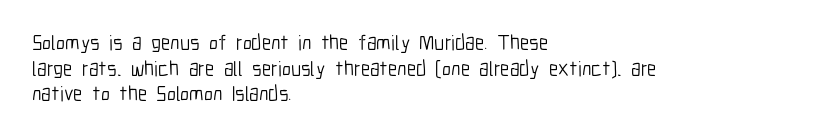
Does extra space separate the letters? No, they use regular spacing. The passage is arranged the way most books set body copy — flush left. The area under the type is left untouched. The face looks like a standard text weight, possibly lighter. Notice how the stems are strictly vertical — no italics here.
